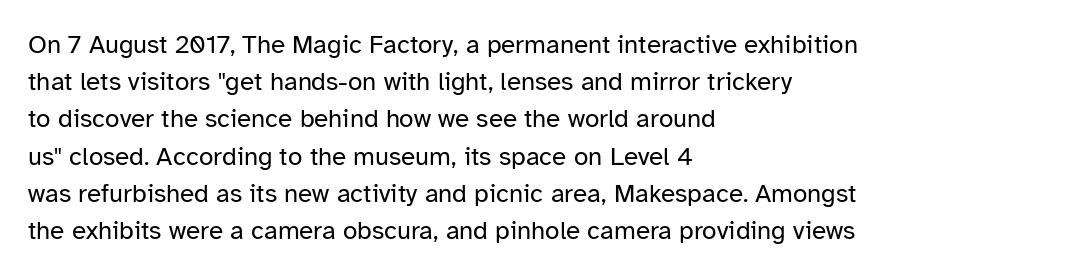
The image shows 26 px text type, upright; set left-aligned, normal line spacing (1.43x), normal letter spacing, not underlined.
